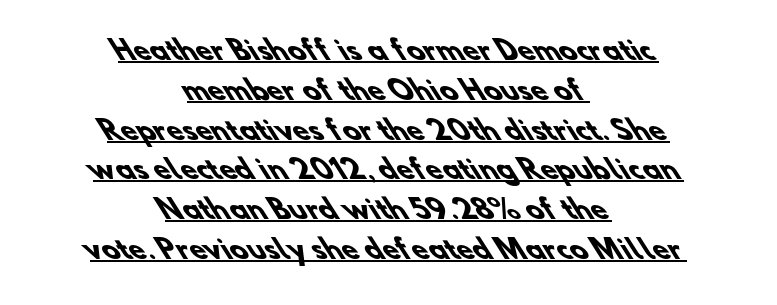
Q: Is the text bold? A: Yes.
Q: Is the text underlined? A: Yes.
Q: How is the paragraph aligned? A: Centered.
Q: Is the spacing between letters normal or unusually wide? A: Normal.
Q: Is the spacing between lines tight, normal or loose? A: Normal.
